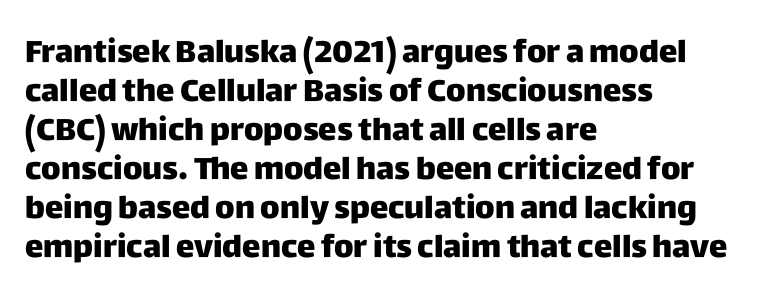
Weight: bold. Where is the straight margin? On the left. The line texture is even and compact thanks to regular tracking. Successive baselines arrive at the customary interval.
